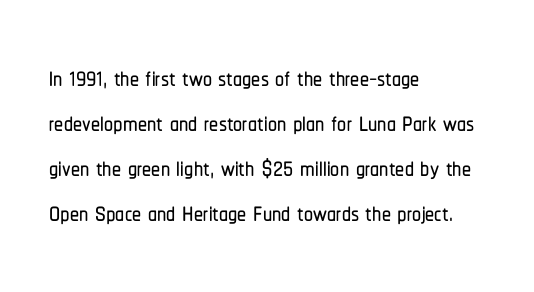
The image shows 36 px condensed sans-serif type, upright; set left-aligned, normal line spacing (1.25x), normal letter spacing, not underlined; low stroke contrast and a medium x-height.
